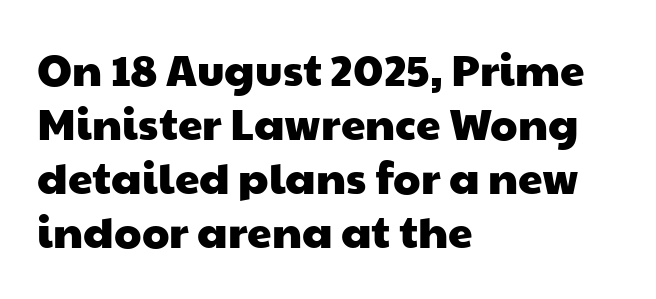
The image shows 44 px wide sans-serif type; set left-aligned, line spacing 1.23x, normal letter spacing, not underlined; low stroke contrast and a medium x-height.
